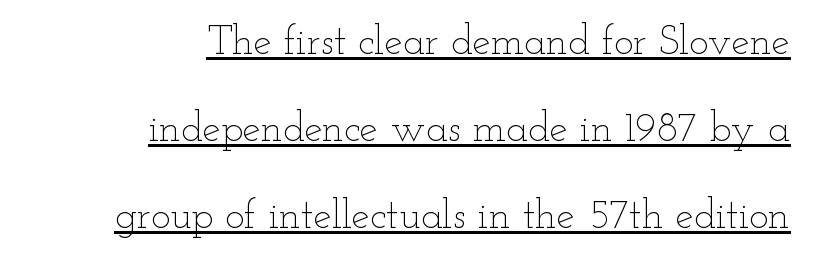
Posture: straight, roman, zero tilt. The letters advance in unequal steps, a hallmark of proportional type. The rendering uses the underline text-decoration. The lines are spread far apart with generous leading. Inter-character spacing is left at the font's built-in metrics. The lines in this sample share a right terminus and differ only in where they begin.
